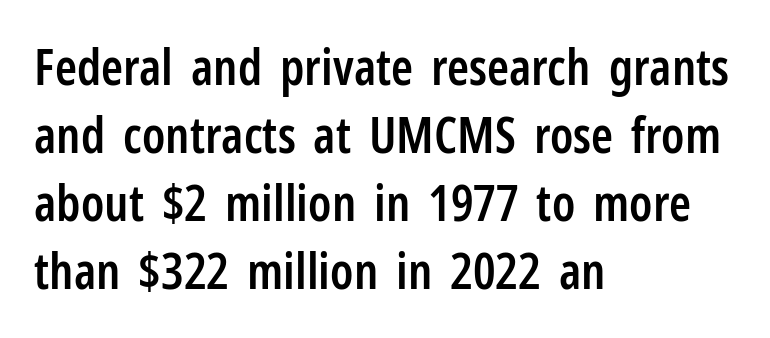
The image shows 50 px semibold, condensed sans-serif type, upright; set left-aligned, normal line spacing (1.36x), normal letter spacing, not underlined; low stroke contrast and a medium x-height.
